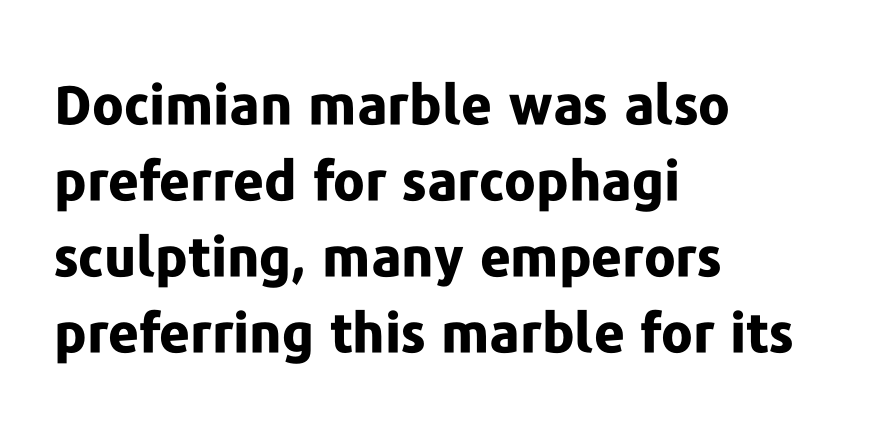
{"serif": "no", "italic": "no", "bold": "yes", "weight": "bold", "width": "normal", "stroke_contrast": "low", "x_height": "medium", "monospaced": "no", "underline": "no", "align": "left", "line_spacing": "normal", "line_spacing_ratio": 1.41, "letter_spacing": "normal", "letter_spacing_em": 0.0, "glyph_px": 54}
